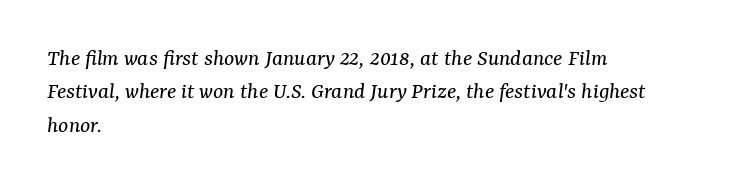
The image shows 24 px text type, italic (leaning right); set left-aligned, normal line spacing (1.39x), normal letter spacing, not underlined.
